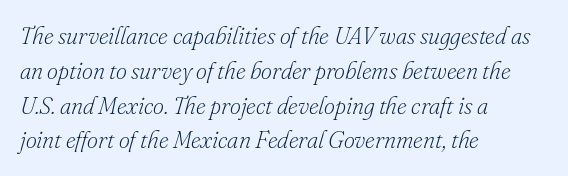
The paragraph shown leans on its left margin. The specimen omits any rule beneath the text block's lines. Style check: oblique. Does the leading feel generous? No, just average. The cut favours lightness, reaching ordinary text weight at its darkest. This sample uses plain, unmodified letter spacing.
